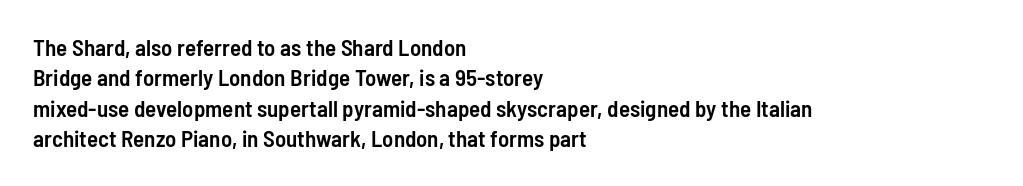
The space between consecutive lines is moderate. Each glyph is drawn with semibold strokes, heavier than normal yet not fully bold. Casual observation: everything's shoved over to the left. Letters rest on an invisible, unmarked baseline. It's the straight-up-and-down kind of type. Standard letterfit; no display-style spreading of the glyphs.
